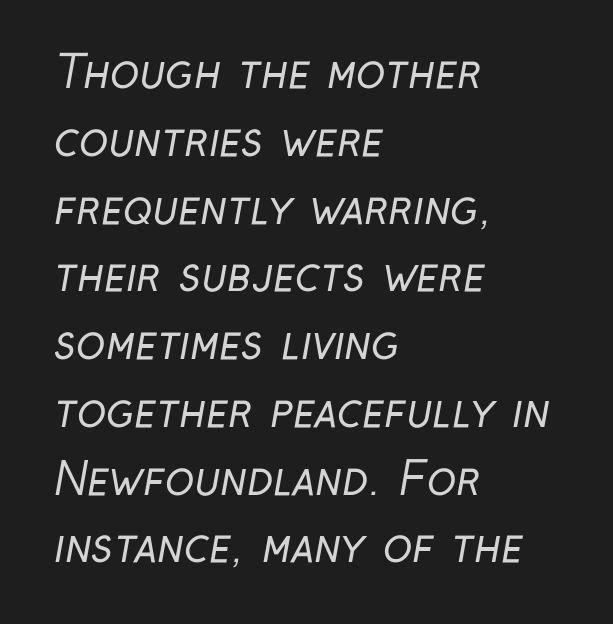
Q: Is the text bold? A: No.
Q: Is the typeface a serif or a sans-serif typeface? A: Sans-serif.
Q: Is the text underlined? A: No.
Q: How is the paragraph aligned? A: Left-aligned.
Q: Is the spacing between letters normal or unusually wide? A: Normal.
Q: Is the spacing between lines tight, normal or loose? A: Normal.
Q: Width (condensed, normal, or wide)? A: Condensed.
Q: Stroke contrast? A: Low.
Q: x-height? A: Medium.
Q: Monospaced? A: No.
